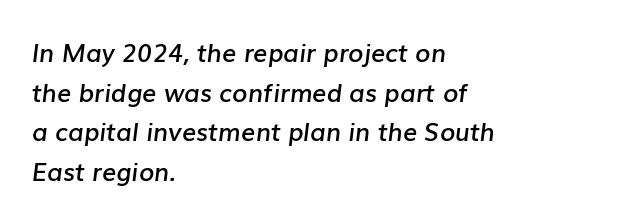
{"italic": "yes", "lean": "right", "slant_degrees": 7, "bold": "semi", "underline": "no", "align": "left", "line_spacing": "normal", "line_spacing_ratio": 1.59, "letter_spacing": "normal", "letter_spacing_em": 0.0, "glyph_px": 25}
